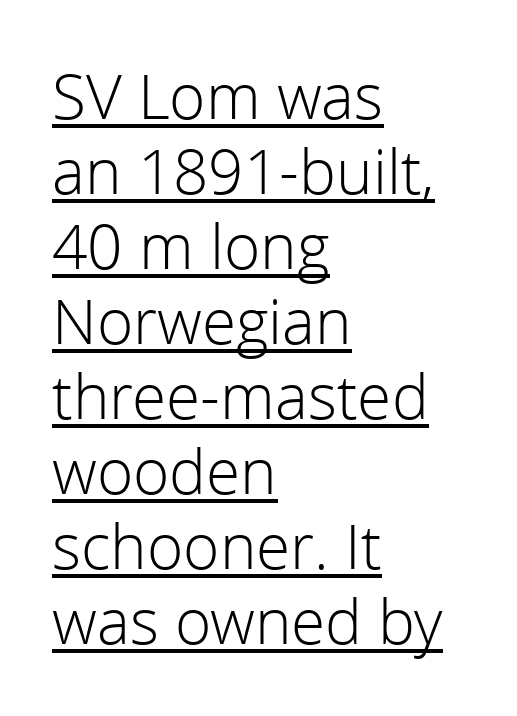
Q: Is the text bold? A: No.
Q: Is the text italic (slanted)? A: No, it is upright.
Q: Is the typeface a serif or a sans-serif typeface? A: Sans-serif.
Q: Is the text underlined? A: Yes.
Q: How is the paragraph aligned? A: Left-aligned.
Q: Is the spacing between letters normal or unusually wide? A: Normal.
Q: Width (condensed, normal, or wide)? A: Normal.
Q: x-height? A: Medium.
Q: Monospaced? A: No.
